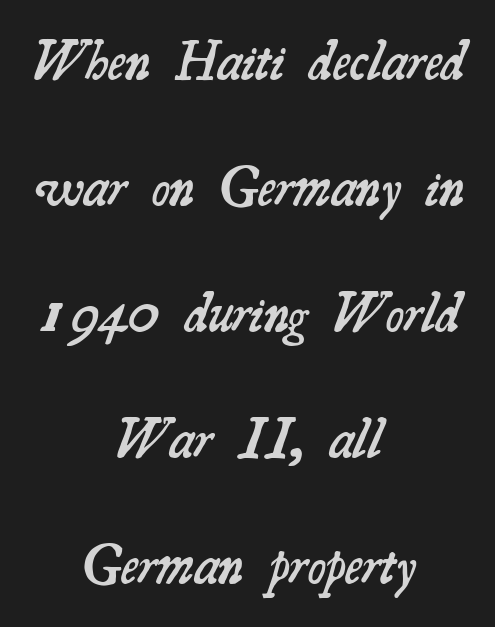
Q: Is the text bold? A: Semi-bold.
Q: Is the typeface a serif or a sans-serif typeface? A: Serif.
Q: Is the text underlined? A: No.
Q: How is the paragraph aligned? A: Centered.
Q: Is the spacing between letters normal or unusually wide? A: Normal.
Q: Is the spacing between lines tight, normal or loose? A: Loose.
Q: Width (condensed, normal, or wide)? A: Normal.
Q: Stroke contrast? A: Medium.
Q: x-height? A: Small.
Q: Monospaced? A: No.
